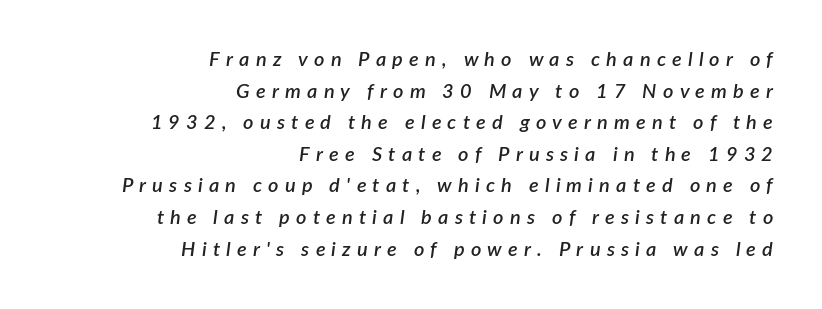
The image shows 20 px text type, italic (leaning right); set right-aligned, normal line spacing (1.58x), unusually wide letter spacing (+0.31 em), not underlined.
